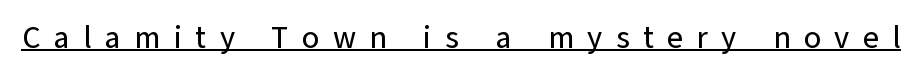
{"serif": "no", "italic": "no", "width": "normal", "stroke_contrast": "low", "x_height": "medium", "monospaced": "no", "underline": "yes", "letter_spacing": "wide", "letter_spacing_em": 0.43, "glyph_px": 31}
